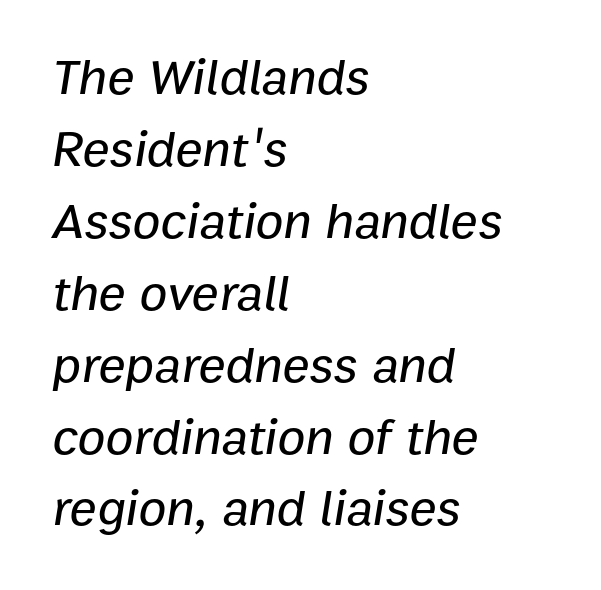
{"italic": "yes", "lean": "right", "slant_degrees": 9, "width": "normal", "stroke_contrast": "low", "x_height": "medium", "monospaced": "no", "underline": "no", "align": "left", "line_spacing": "normal", "line_spacing_ratio": 1.41, "letter_spacing": "normal", "letter_spacing_em": 0.0, "glyph_px": 51}
